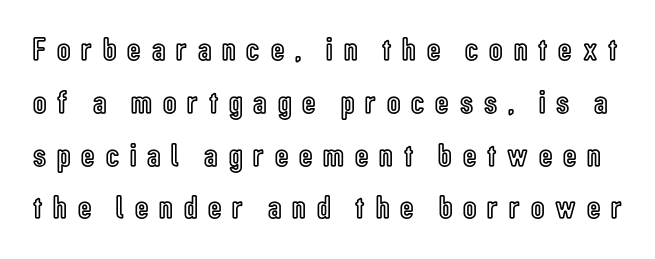
{"italic": "no", "width": "condensed", "x_height": "medium", "monospaced": "no", "underline": "no", "line_spacing": "normal", "line_spacing_ratio": 1.6, "letter_spacing": "wide", "letter_spacing_em": 0.33, "glyph_px": 33}
